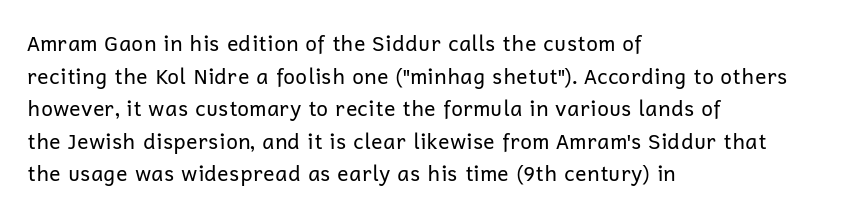
Q: Is the text bold? A: No.
Q: Is the text italic (slanted)? A: No, it is upright.
Q: Is the text underlined? A: No.
Q: How is the paragraph aligned? A: Left-aligned.
Q: Is the spacing between letters normal or unusually wide? A: Normal.
Q: Is the spacing between lines tight, normal or loose? A: Normal.
